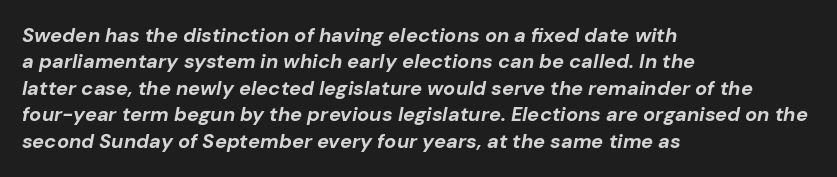
The image shows 20 px bold type, italic (leaning right); set left-aligned, normal line spacing (1.32x), normal letter spacing, not underlined.
